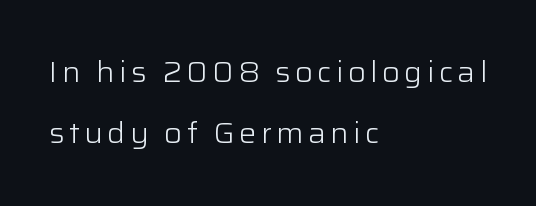
{"serif": "no", "italic": "no", "bold": "no", "weight": "light", "width": "normal", "stroke_contrast": "low", "x_height": "medium", "monospaced": "no", "underline": "no", "align": "left", "line_spacing": "loose", "line_spacing_ratio": 2.12, "glyph_px": 29}
